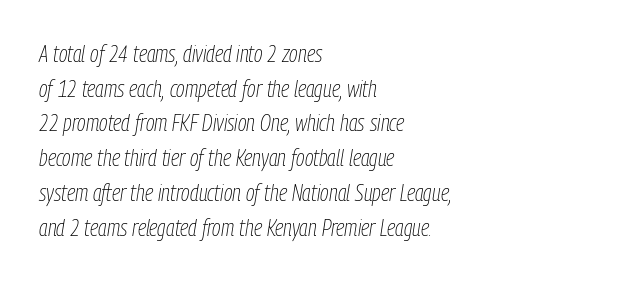
The image shows 23 px text type, italic (leaning right); set left-aligned, normal line spacing (1.51x), normal letter spacing, not underlined.
